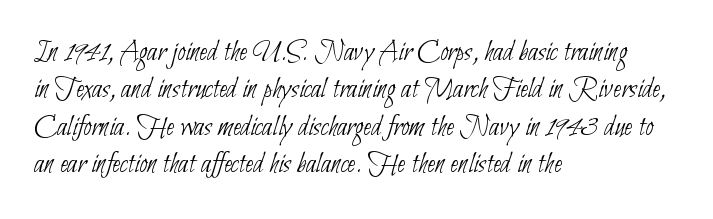
The image shows 30 px thin, condensed sans-serif type; set left-aligned, normal line spacing (1.25x), normal letter spacing, not underlined; low stroke contrast and a small x-height.
